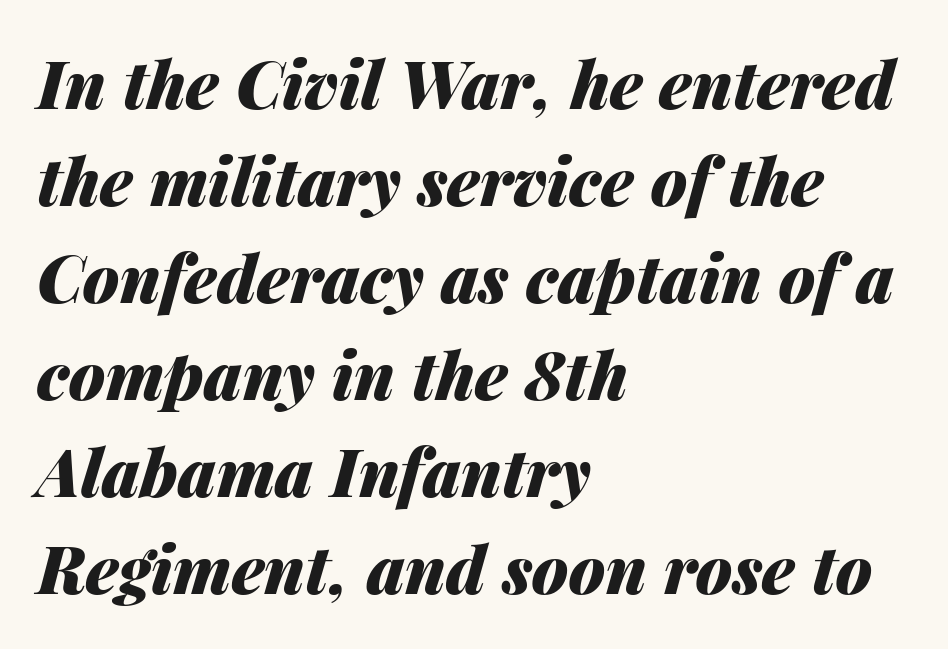
The whole block is typeset with a tilt. Looks like regular typesetting: each glyph gets only the width it needs. Heavy, bold letterforms. Alignment: flush left.
